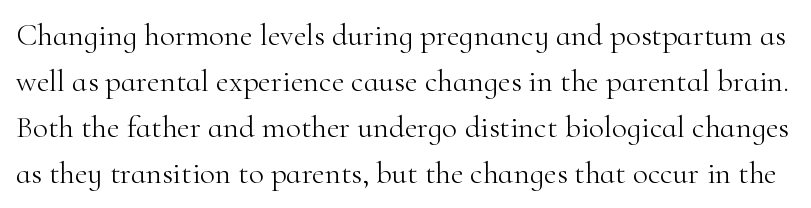
{"serif": "yes", "italic": "no", "bold": "no", "weight": "light", "width": "normal", "stroke_contrast": "high", "x_height": "small", "monospaced": "no", "underline": "no", "line_spacing": "normal", "line_spacing_ratio": 1.48, "letter_spacing": "normal", "letter_spacing_em": 0.0, "glyph_px": 31}
